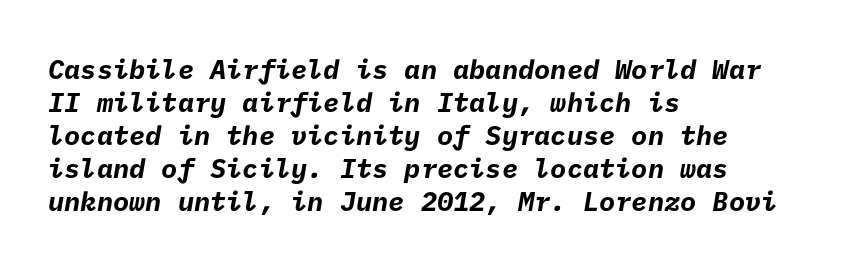
The image shows 27 px bold type; set left-aligned, line spacing 1.22x, normal letter spacing, not underlined.
